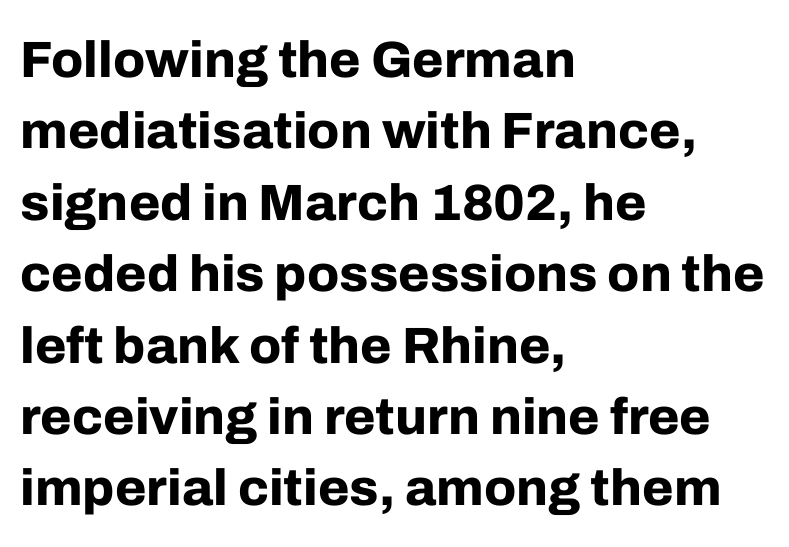
Q: Is the text bold? A: Yes.
Q: Is the text italic (slanted)? A: No, it is upright.
Q: Is the typeface a serif or a sans-serif typeface? A: Sans-serif.
Q: Is the text underlined? A: No.
Q: How is the paragraph aligned? A: Left-aligned.
Q: Is the spacing between letters normal or unusually wide? A: Normal.
Q: Is the spacing between lines tight, normal or loose? A: Normal.
Q: Width (condensed, normal, or wide)? A: Normal.
Q: Stroke contrast? A: Low.
Q: x-height? A: Medium.
Q: Monospaced? A: No.
